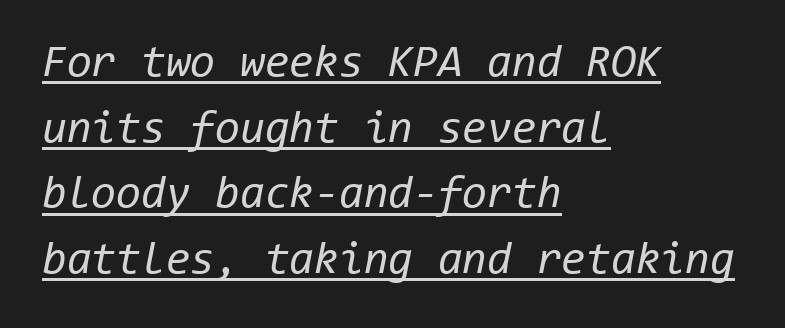
The image shows 45 px regular-weight type, italic (leaning right), monospaced; set left-aligned, normal line spacing (1.46x), normal letter spacing, underlined; low stroke contrast and a medium x-height.
